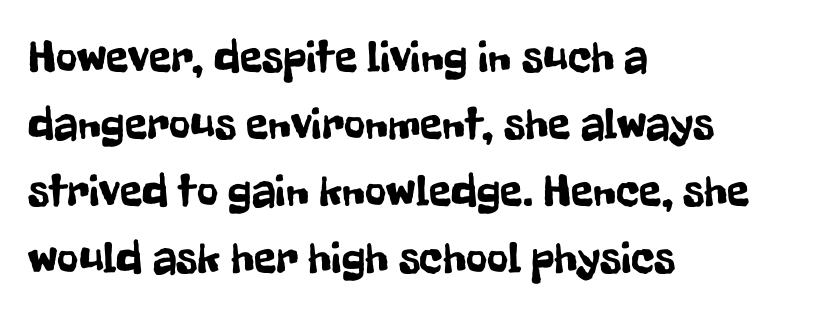
Q: Is the text italic (slanted)? A: No, it is upright.
Q: Is the typeface a serif or a sans-serif typeface? A: Sans-serif.
Q: Is the text underlined? A: No.
Q: How is the paragraph aligned? A: Left-aligned.
Q: Is the spacing between letters normal or unusually wide? A: Normal.
Q: Is the spacing between lines tight, normal or loose? A: Normal.
Q: Width (condensed, normal, or wide)? A: Condensed.
Q: Stroke contrast? A: Low.
Q: x-height? A: Medium.
Q: Monospaced? A: No.
